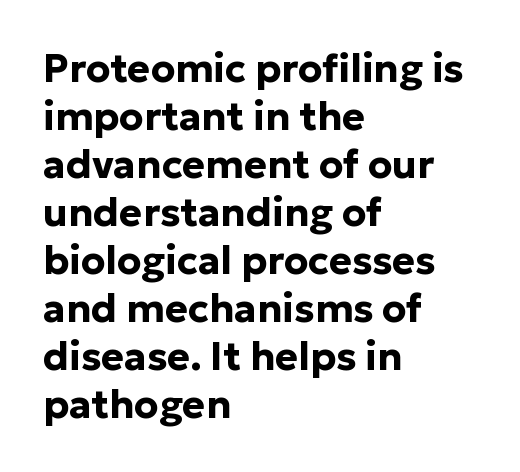
{"serif": "no", "italic": "no", "bold": "yes", "weight": "bold", "width": "normal", "stroke_contrast": "low", "x_height": "medium", "monospaced": "no", "underline": "no", "align": "left", "line_spacing_ratio": 1.23, "letter_spacing": "normal", "letter_spacing_em": 0.0, "glyph_px": 39}
